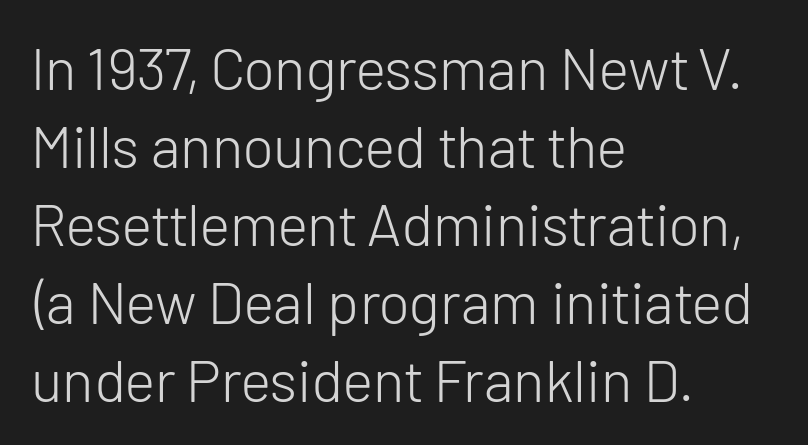
The characters are drawn with everyday or finer stroke widths. The letters sit at their default tracking, neither squeezed nor spread. Rendered with straight, roman letterforms. Decoration check: the copy has no underline.
